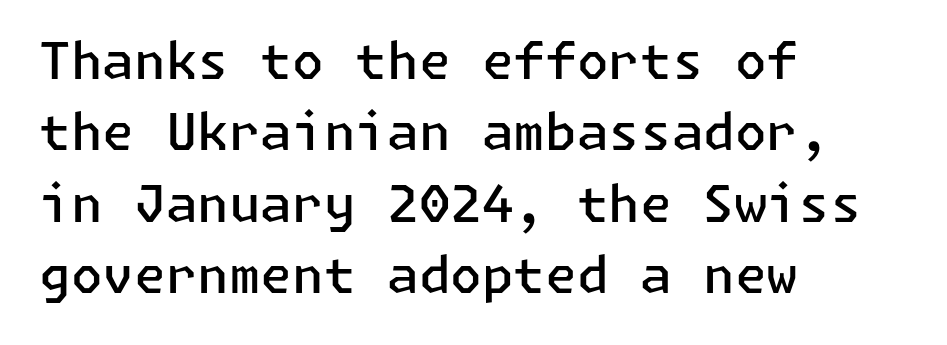
The image shows 51 px semibold sans-serif type, upright; set left-aligned, normal line spacing (1.4x), normal letter spacing, not underlined; low stroke contrast and a medium x-height.
